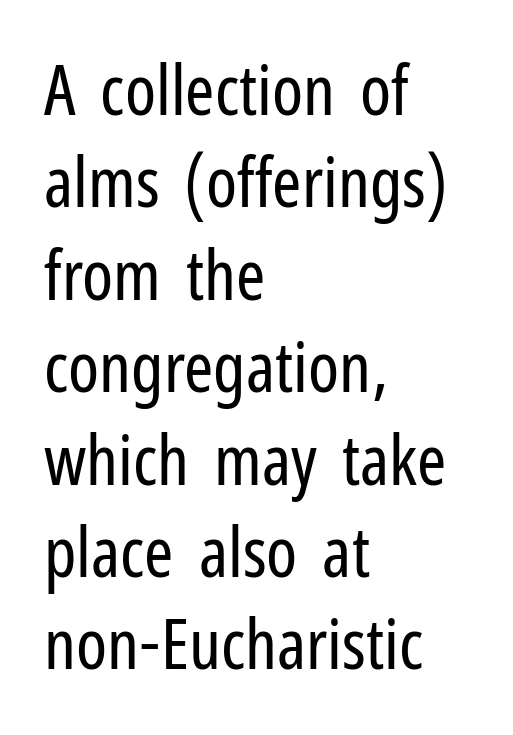
The image shows 70 px regular-weight, condensed sans-serif type, upright; set left-aligned, normal line spacing (1.32x), normal letter spacing, not underlined; low stroke contrast and a medium x-height.
